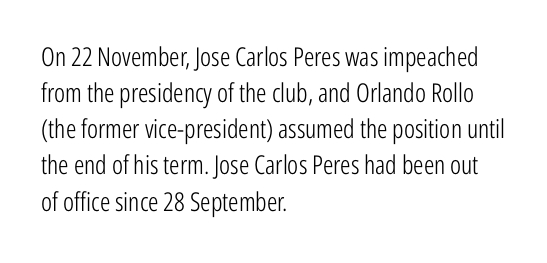
{"italic": "no", "bold": "no", "underline": "no", "align": "left", "line_spacing": "normal", "line_spacing_ratio": 1.39, "letter_spacing": "normal", "letter_spacing_em": 0.0, "glyph_px": 26}
